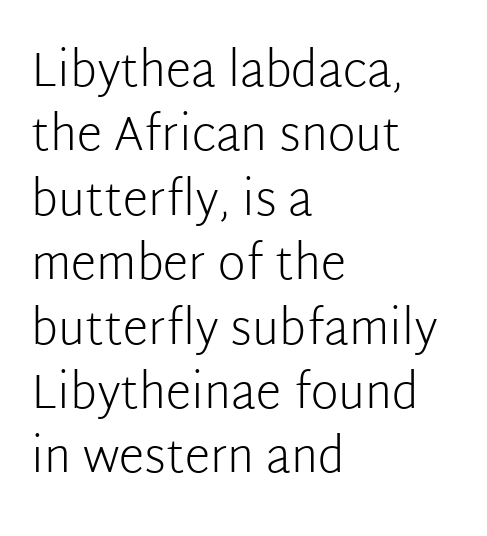
The image shows 47 px light sans-serif type, upright; set left-aligned, normal line spacing (1.37x), normal letter spacing, not underlined; low stroke contrast and a medium x-height.
